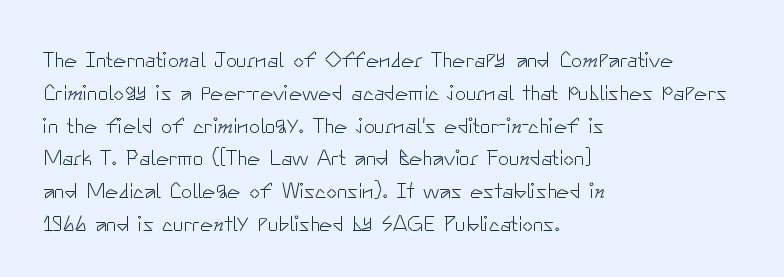
The image shows 22 px text type, upright; set left-aligned, normal line spacing (1.49x), normal letter spacing, not underlined.
